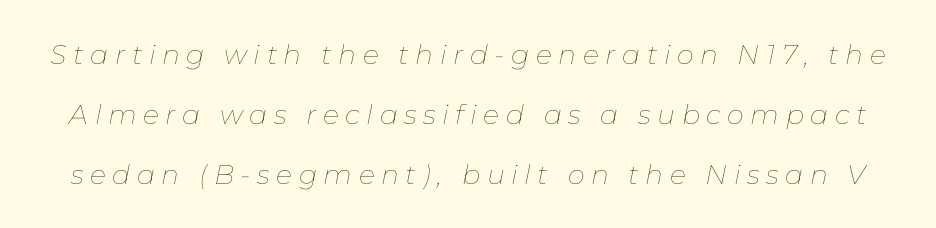
The image shows 27 px text type, italic (leaning right); set loose line spacing (2.22x), unusually wide letter spacing (+0.24 em), not underlined.
